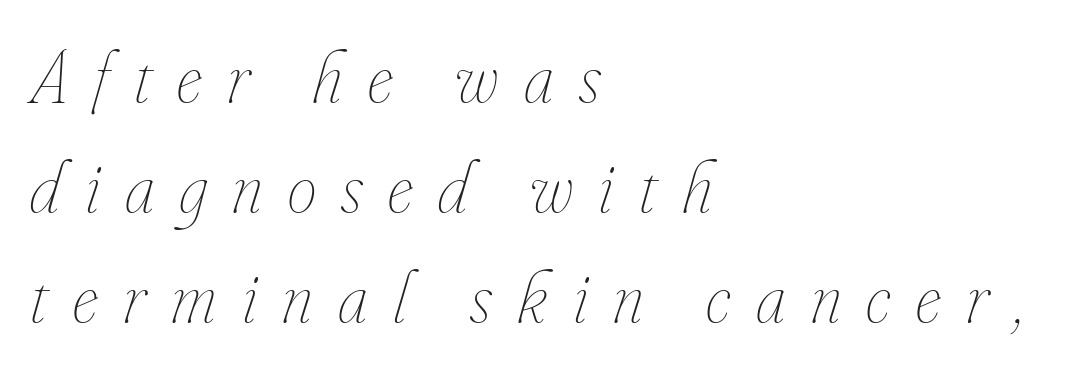
The image shows 73 px thin, condensed type, italic (leaning right); set left-aligned, normal line spacing (1.51x), unusually wide letter spacing (+0.35 em), not underlined; low stroke contrast and a small x-height.
